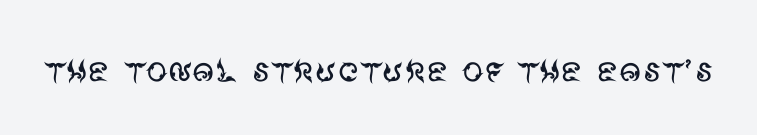
Q: Is the text bold? A: No.
Q: Is the text italic (slanted)? A: No, it is upright.
Q: Is the typeface a serif or a sans-serif typeface? A: Sans-serif.
Q: Is the text underlined? A: No.
Q: Is the spacing between letters normal or unusually wide? A: Normal.
Q: Width (condensed, normal, or wide)? A: Normal.
Q: Stroke contrast? A: Medium.
Q: x-height? A: Large.
Q: Monospaced? A: No.
